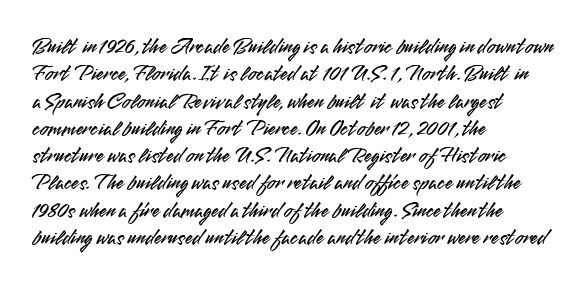
The lines are quadded left. Bare-footed words on every line. The gaps between neighbouring characters are ordinary and unremarkable.
